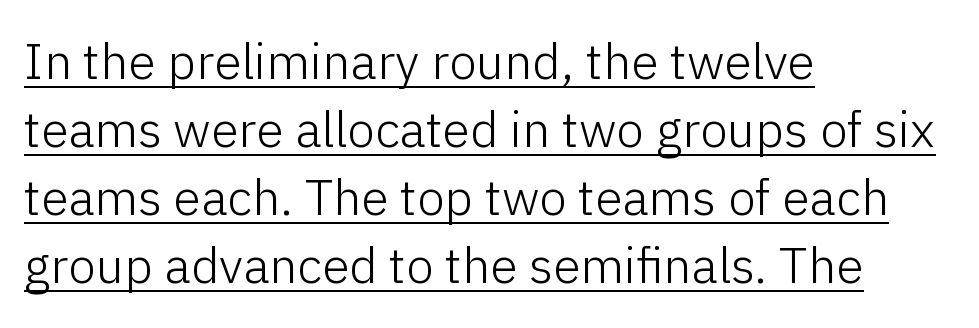
Q: Is the text bold? A: No.
Q: Is the text italic (slanted)? A: No, it is upright.
Q: Is the typeface a serif or a sans-serif typeface? A: Sans-serif.
Q: Is the text underlined? A: Yes.
Q: How is the paragraph aligned? A: Left-aligned.
Q: Is the spacing between letters normal or unusually wide? A: Normal.
Q: Is the spacing between lines tight, normal or loose? A: Normal.
Q: Width (condensed, normal, or wide)? A: Normal.
Q: Stroke contrast? A: Low.
Q: x-height? A: Medium.
Q: Monospaced? A: No.
